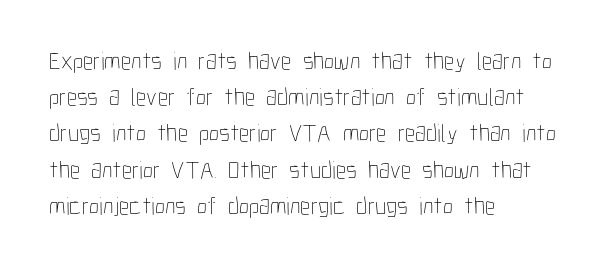
{"italic": "no", "bold": "no", "underline": "no", "align": "left", "line_spacing": "normal", "line_spacing_ratio": 1.45, "letter_spacing": "normal", "letter_spacing_em": 0.0, "glyph_px": 25}
